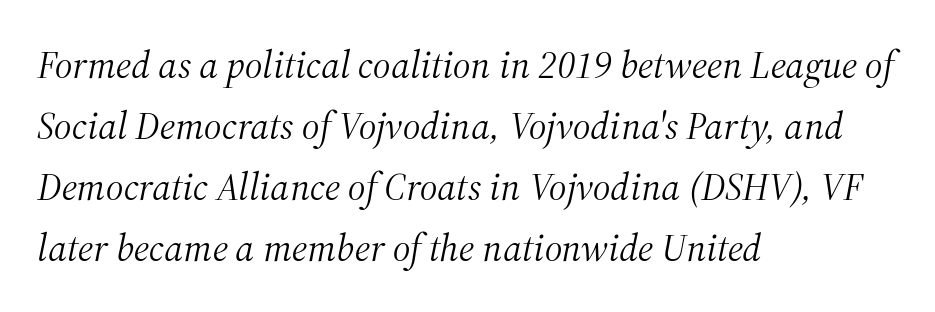
Q: Is the text bold? A: No.
Q: Is the text italic (slanted)? A: Yes, it leans right by about 12 degrees.
Q: Is the typeface a serif or a sans-serif typeface? A: Serif.
Q: Is the text underlined? A: No.
Q: How is the paragraph aligned? A: Left-aligned.
Q: Is the spacing between letters normal or unusually wide? A: Normal.
Q: Is the spacing between lines tight, normal or loose? A: Normal.
Q: Width (condensed, normal, or wide)? A: Normal.
Q: Stroke contrast? A: Medium.
Q: x-height? A: Medium.
Q: Monospaced? A: No.
